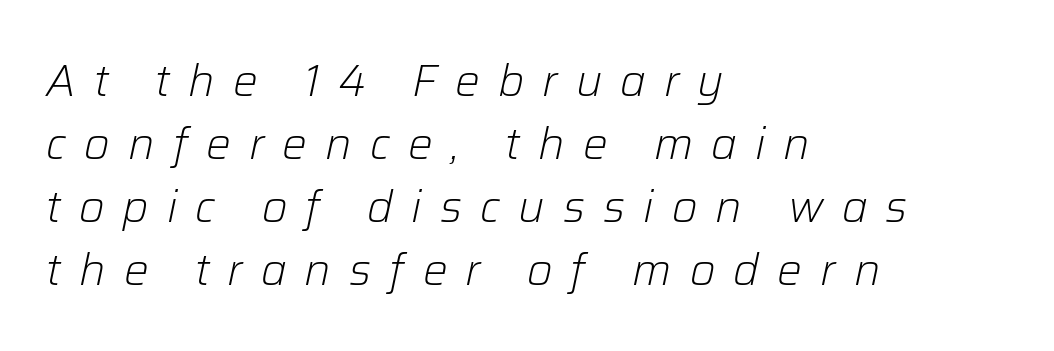
Q: Is the text bold? A: No.
Q: Is the text italic (slanted)? A: Yes, it leans right by about 12 degrees.
Q: Is the text underlined? A: No.
Q: How is the paragraph aligned? A: Left-aligned.
Q: Is the spacing between letters normal or unusually wide? A: Unusually wide.
Q: Is the spacing between lines tight, normal or loose? A: Normal.
Q: Width (condensed, normal, or wide)? A: Normal.
Q: Stroke contrast? A: Low.
Q: x-height? A: Medium.
Q: Monospaced? A: No.
